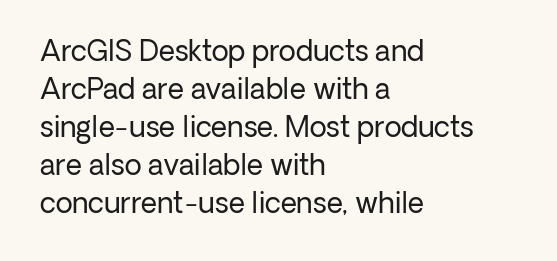
The image shows 28 px regular-weight sans-serif type, upright; set left-aligned, normal line spacing (1.36x), normal letter spacing, not underlined; low stroke contrast and a medium x-height.
